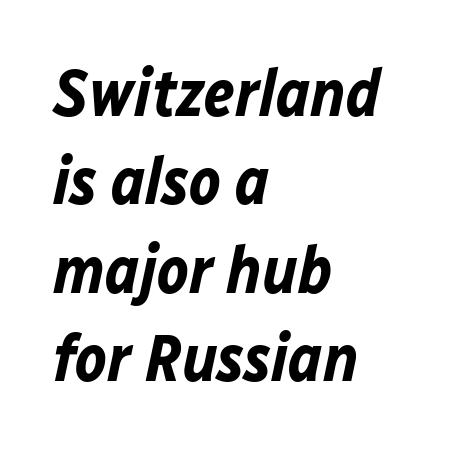
Notice how the passage keeps a crisp vertical edge on the left only. Glyph-to-glyph distance matches everyday printed text. Students, observe: this is what conventionally led text looks like. An italicized treatment has been applied to the whole sample.
